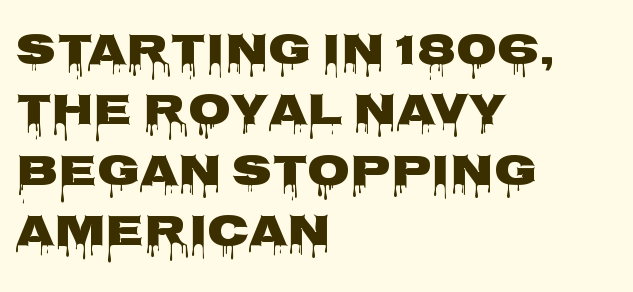
Q: Is the text bold? A: Yes.
Q: Is the text italic (slanted)? A: No, it is upright.
Q: Is the typeface a serif or a sans-serif typeface? A: Sans-serif.
Q: Is the text underlined? A: No.
Q: How is the paragraph aligned? A: Left-aligned.
Q: Is the spacing between letters normal or unusually wide? A: Normal.
Q: Is the spacing between lines tight, normal or loose? A: Normal.
Q: Width (condensed, normal, or wide)? A: Wide.
Q: Stroke contrast? A: Low.
Q: x-height? A: Large.
Q: Monospaced? A: No.
